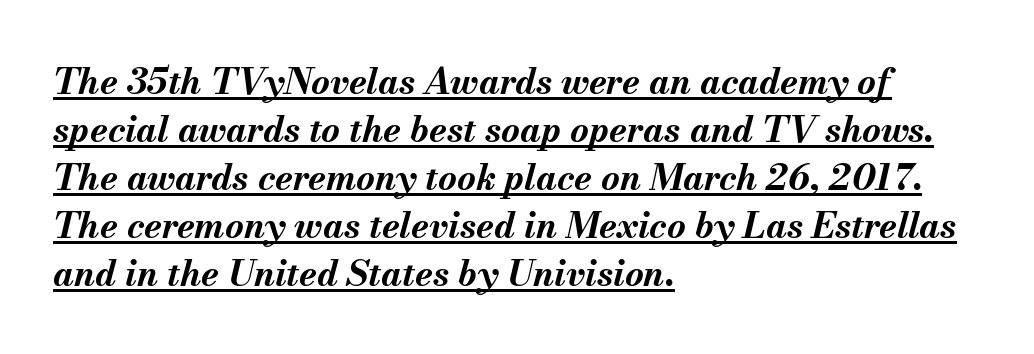
{"italic": "yes", "lean": "right", "slant_degrees": 13, "bold": "yes", "weight": "bold", "width": "normal", "stroke_contrast": "medium", "x_height": "small", "monospaced": "no", "underline": "yes", "align": "left", "line_spacing": "normal", "line_spacing_ratio": 1.33, "letter_spacing": "normal", "letter_spacing_em": 0.0, "glyph_px": 36}
